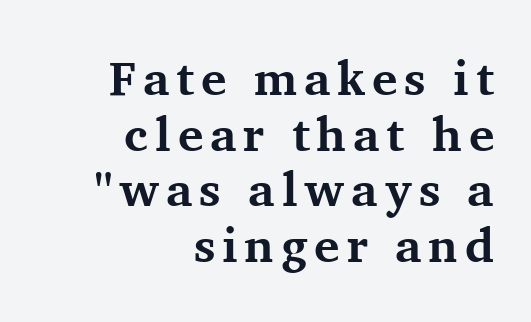
Q: Is the text bold? A: Yes.
Q: Is the text italic (slanted)? A: No, it is upright.
Q: Is the typeface a serif or a sans-serif typeface? A: Serif.
Q: Is the text underlined? A: No.
Q: How is the paragraph aligned? A: Right-aligned.
Q: Width (condensed, normal, or wide)? A: Normal.
Q: Stroke contrast? A: Medium.
Q: x-height? A: Medium.
Q: Monospaced? A: No.
